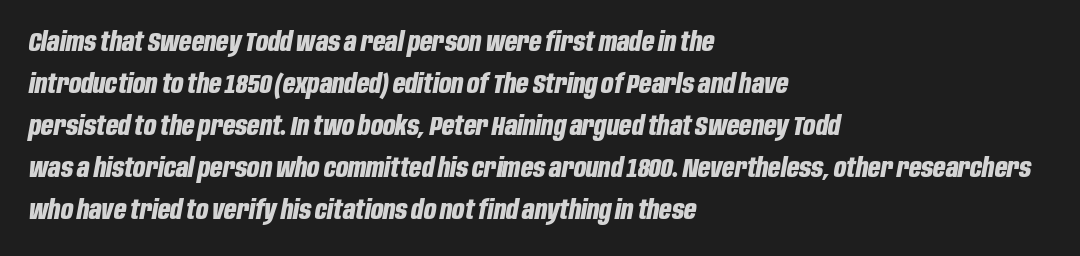
Glance below the letters and you will spot only blank space. Heavy, bold letterforms. The typesetter chose a ragged-right arrangement here. This block has exactly the height ordinary leading produces. These lines keep a tight, regular rhythm from letter to letter.
